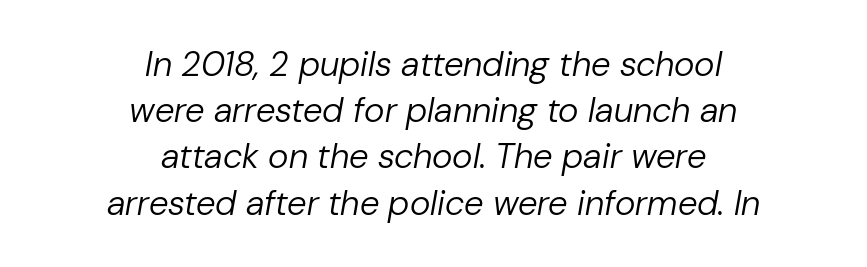
{"italic": "yes", "lean": "right", "slant_degrees": 10, "bold": "no", "weight": "regular", "width": "normal", "stroke_contrast": "low", "x_height": "medium", "monospaced": "no", "underline": "no", "align": "center", "line_spacing": "normal", "line_spacing_ratio": 1.32, "letter_spacing": "normal", "letter_spacing_em": 0.0, "glyph_px": 35}
